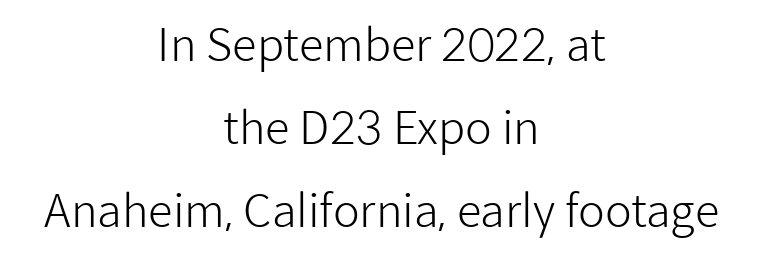
Q: Is the text bold? A: No.
Q: Is the text italic (slanted)? A: No, it is upright.
Q: Is the typeface a serif or a sans-serif typeface? A: Sans-serif.
Q: Is the text underlined? A: No.
Q: How is the paragraph aligned? A: Centered.
Q: Is the spacing between letters normal or unusually wide? A: Normal.
Q: Width (condensed, normal, or wide)? A: Normal.
Q: Stroke contrast? A: Low.
Q: x-height? A: Medium.
Q: Monospaced? A: No.
